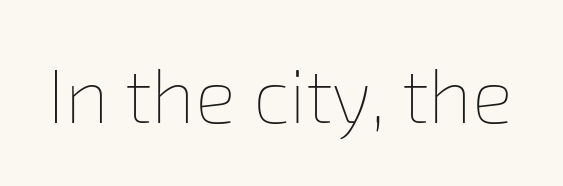
The image shows 77 px thin type; set normal letter spacing, not underlined; low stroke contrast and a medium x-height.
